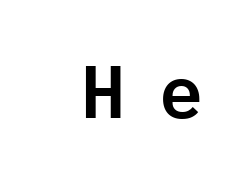
The image shows 74 px sans-serif type, upright, monospaced; set unusually wide letter spacing (+0.45 em), not underlined; low stroke contrast and a medium x-height.
